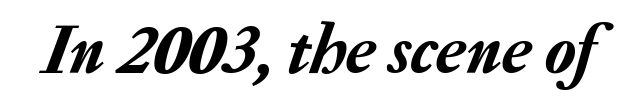
Q: Is the text italic (slanted)? A: Yes, it leans right by about 20 degrees.
Q: Is the text underlined? A: No.
Q: Is the spacing between letters normal or unusually wide? A: Normal.
Q: Width (condensed, normal, or wide)? A: Normal.
Q: Stroke contrast? A: Low.
Q: x-height? A: Medium.
Q: Monospaced? A: No.
